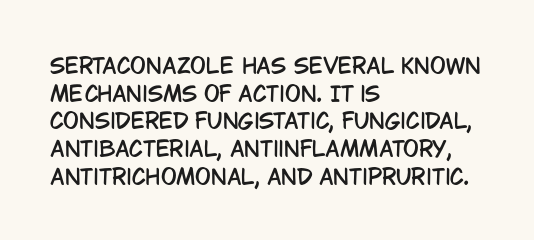
The image shows 21 px text type, upright; set left-aligned, normal line spacing (1.32x), normal letter spacing, not underlined.
